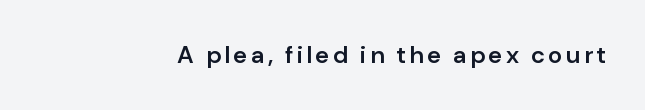
Q: Is the text bold? A: Semi-bold.
Q: Is the text italic (slanted)? A: No, it is upright.
Q: Is the text underlined? A: No.
